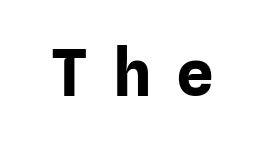
The image shows 64 px bold sans-serif type, upright; set unusually wide letter spacing (+0.39 em), not underlined; low stroke contrast and a medium x-height.
